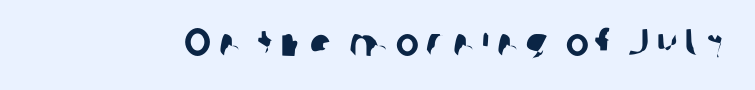
The image shows 39 px sans-serif type; set not underlined; low stroke contrast and a medium x-height.
